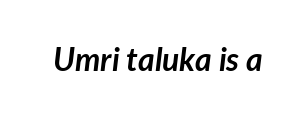
Q: Is the text bold? A: Yes.
Q: Is the text italic (slanted)? A: Yes, it leans right by about 7 degrees.
Q: Is the text underlined? A: No.
Q: Is the spacing between letters normal or unusually wide? A: Normal.
Q: Width (condensed, normal, or wide)? A: Normal.
Q: Stroke contrast? A: Low.
Q: x-height? A: Medium.
Q: Monospaced? A: No.
